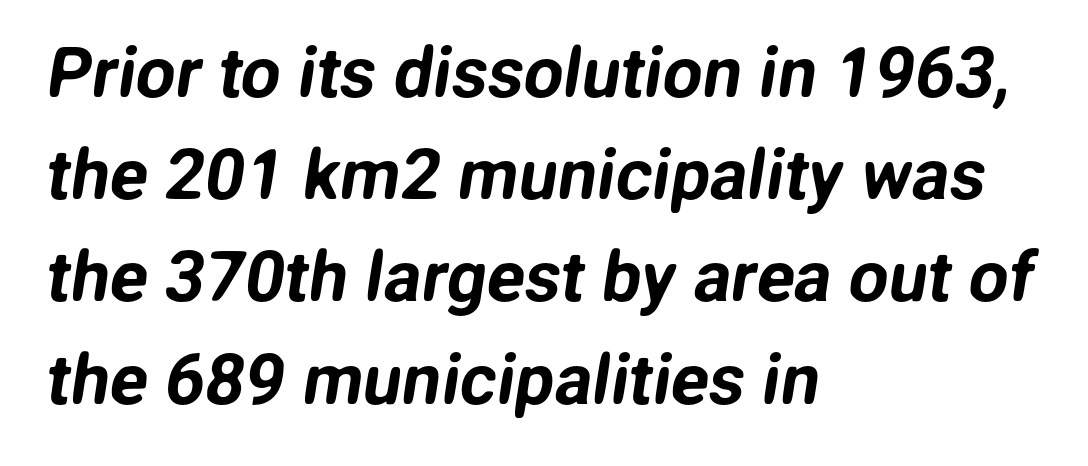
Only glyphs here, with clear space below each row. Between one letter and the next there's only the usual sliver of space. In CSS terms this would be text-align: left. The typeface chosen for these lines omits serifs.
